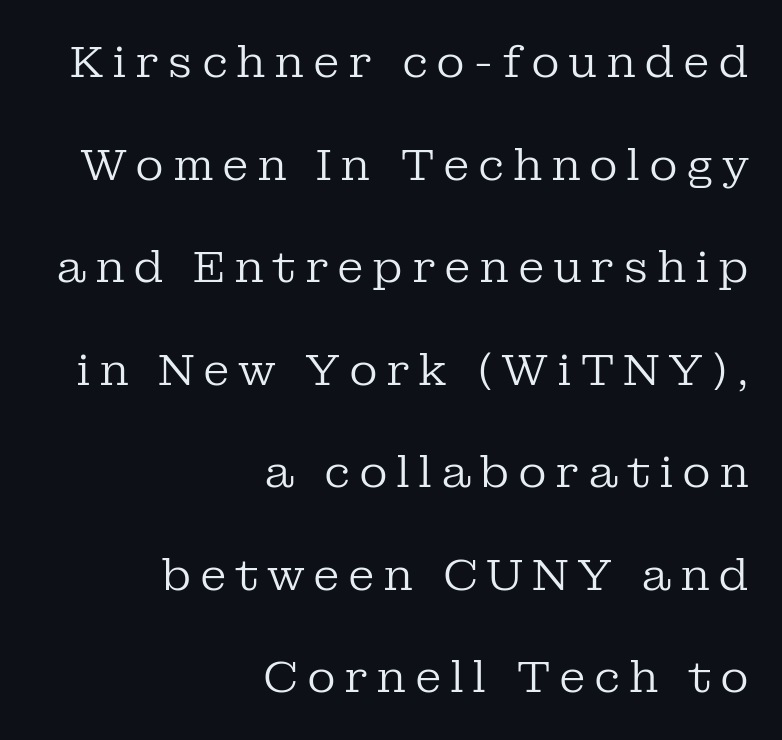
Q: Is the text bold? A: No.
Q: Is the text italic (slanted)? A: No, it is upright.
Q: Is the typeface a serif or a sans-serif typeface? A: Serif.
Q: Is the text underlined? A: No.
Q: How is the paragraph aligned? A: Right-aligned.
Q: Is the spacing between lines tight, normal or loose? A: Loose.
Q: Width (condensed, normal, or wide)? A: Normal.
Q: Stroke contrast? A: Low.
Q: x-height? A: Medium.
Q: Monospaced? A: No.
